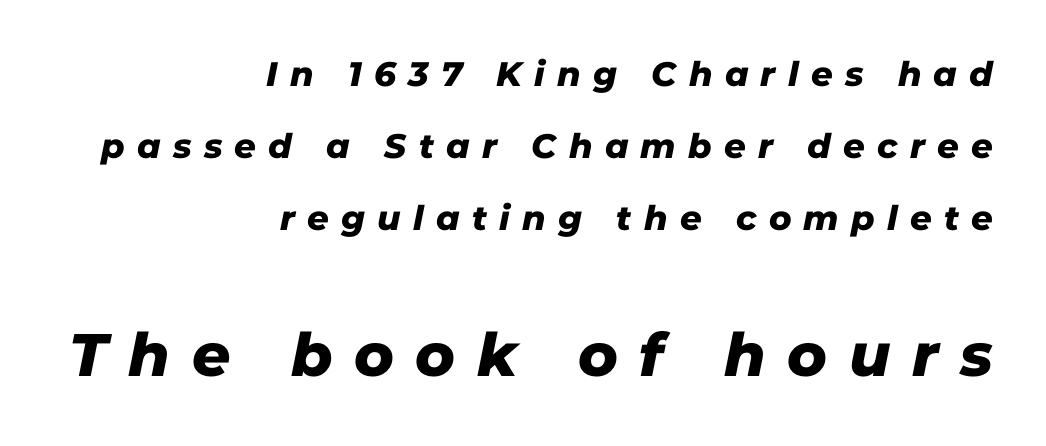
Q: Is the typeface a serif or a sans-serif typeface? A: Sans-serif.
Q: Is the text underlined? A: No.
Q: How is the paragraph aligned? A: Right-aligned.
Q: Is the spacing between letters normal or unusually wide? A: Unusually wide.
Q: Is the spacing between lines tight, normal or loose? A: Loose.
Q: Which block of text is set in a larger size, the first (top) or the second (bottom)? A: The second (bottom) one.
Q: Width (condensed, normal, or wide)? A: Normal.
Q: Stroke contrast? A: Low.
Q: x-height? A: Medium.
Q: Monospaced? A: No.
